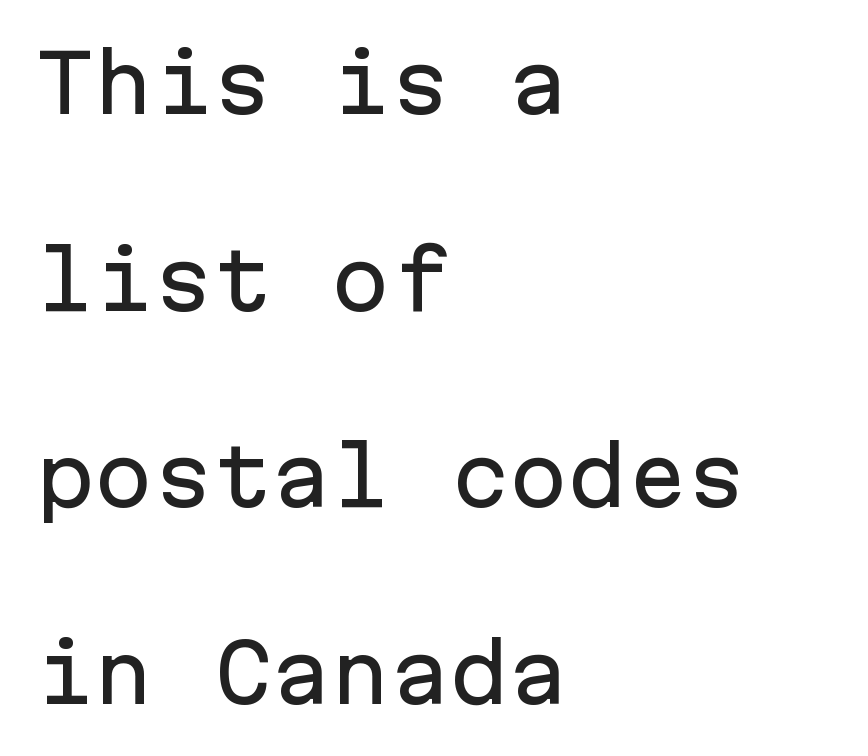
The foot of each line stays bare and open. Which margin do the lines hug? The left one — the right edge is uneven. Here the glyphs are tracked normally, forming tight word shapes. Airy leading. Monospaced: the letters line up in strict vertical columns. Notice how the stems are strictly vertical — no italics here.
